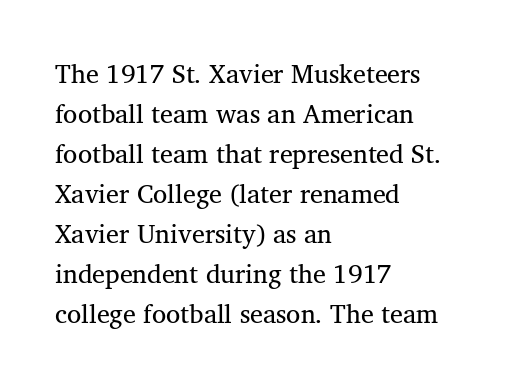
Compared with typical body copy, the letter spacing here is the same. Any mark beneath the type? The region is blank. The characters are drawn with everyday or finer stroke widths. Left-aligned paragraph, ragged on the right. Whoever set this chose a conventional vertical rhythm.
